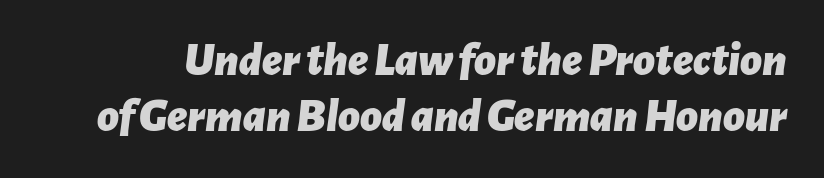
Nobody drew a line under any word here. There is no visible air inserted between adjacent glyphs. Notice how the stems are inclined rather than vertical — that's the hallmark of italics. Spacing verdict: proportional, widths tailored to each character.
